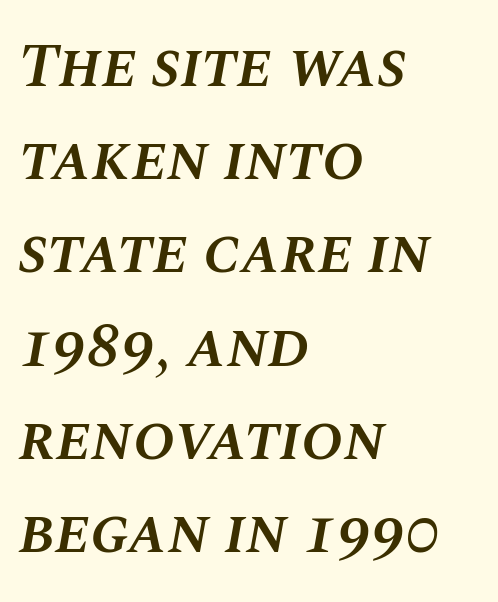
Glyph-to-glyph distance matches everyday printed text. Weight: semibold (demi). A typesetter would mark this as italic. The passage shown is typed in a proportional face where columns would drift. The gap between lines stays unmarked.
